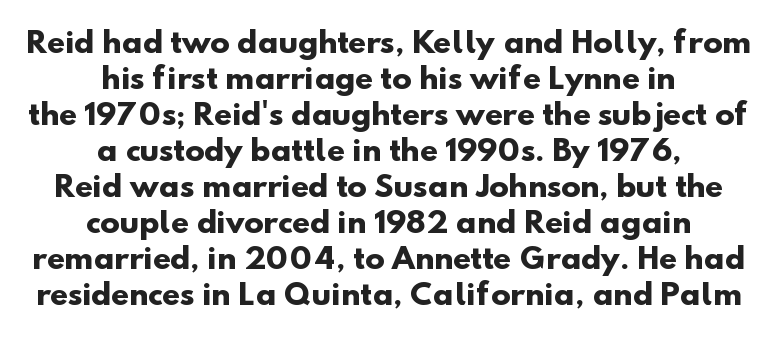
The image shows 29 px heavy sans-serif type; set centered, line spacing 1.24x, normal letter spacing, not underlined; low stroke contrast and a small x-height.
